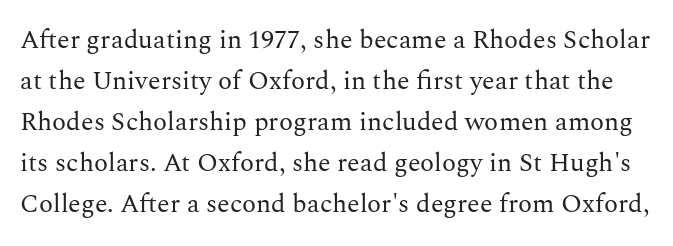
Heft: none added — not bold. Does extra space separate the letters? No, they use regular spacing. Clear beneath every line of the passage. Vertically, the passage feels balanced, rows spaced as you'd expect. In terms of posture, this sample is upright.
